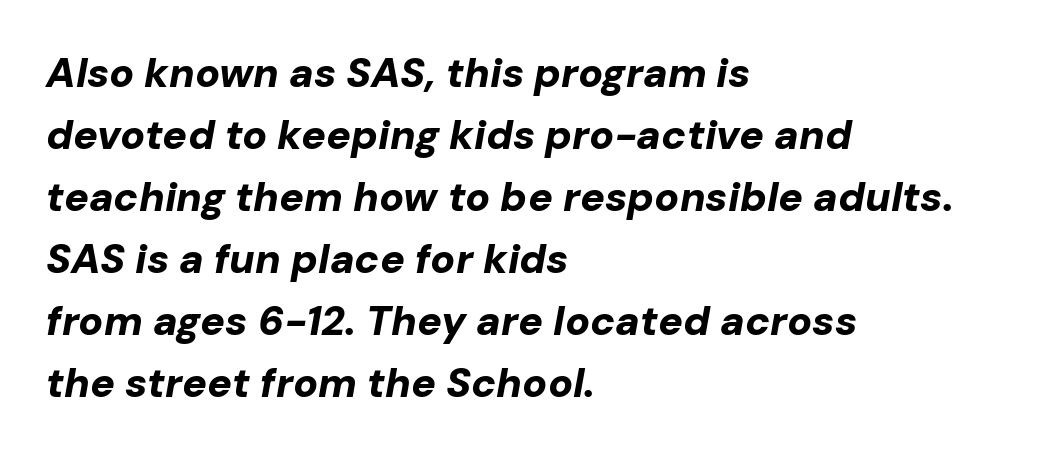
The image shows 41 px bold type, italic (leaning right); set left-aligned, normal line spacing (1.51x), normal letter spacing, not underlined; low stroke contrast and a medium x-height.
